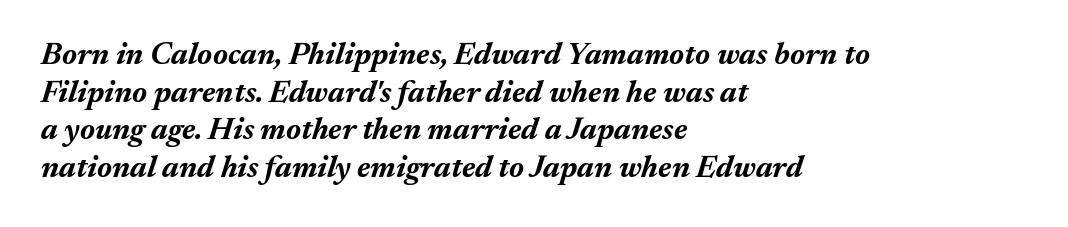
Q: Is the text bold? A: Yes.
Q: Is the text italic (slanted)? A: Yes, it leans right by about 17 degrees.
Q: Is the text underlined? A: No.
Q: How is the paragraph aligned? A: Left-aligned.
Q: Is the spacing between letters normal or unusually wide? A: Normal.
Q: Width (condensed, normal, or wide)? A: Normal.
Q: Stroke contrast? A: Medium.
Q: x-height? A: Medium.
Q: Monospaced? A: No.
